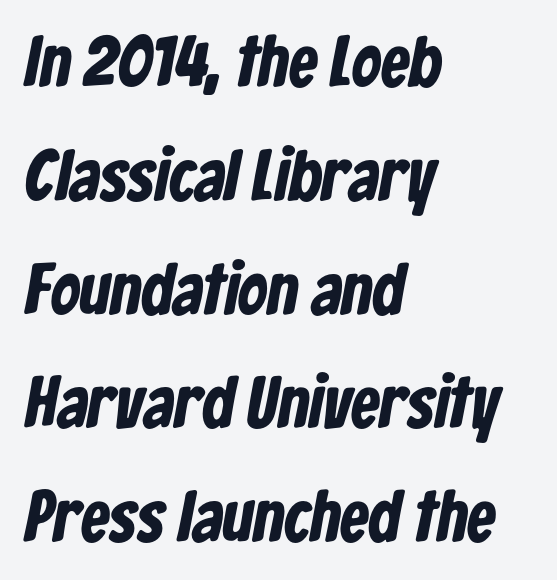
The image shows 72 px bold, condensed sans-serif type; set left-aligned, normal line spacing (1.58x), normal letter spacing, not underlined; low stroke contrast and a medium x-height.
